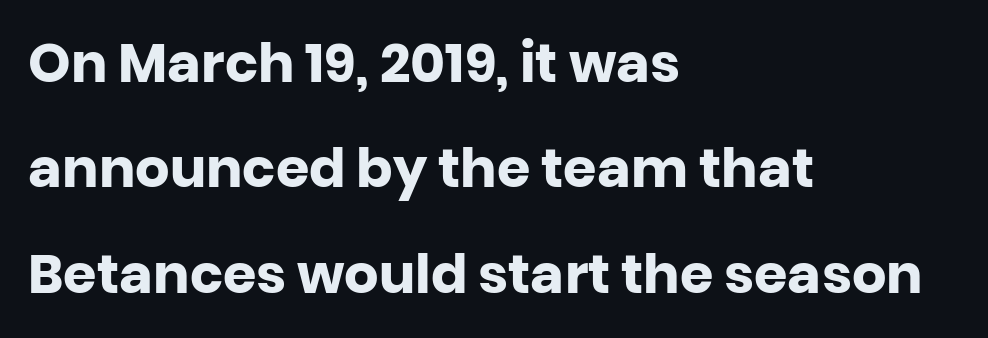
{"serif": "no", "italic": "no", "bold": "yes", "weight": "heavy", "width": "normal", "stroke_contrast": "low", "x_height": "large", "monospaced": "no", "underline": "no", "align": "left", "line_spacing": "loose", "line_spacing_ratio": 1.95, "letter_spacing": "normal", "letter_spacing_em": 0.0, "glyph_px": 54}
